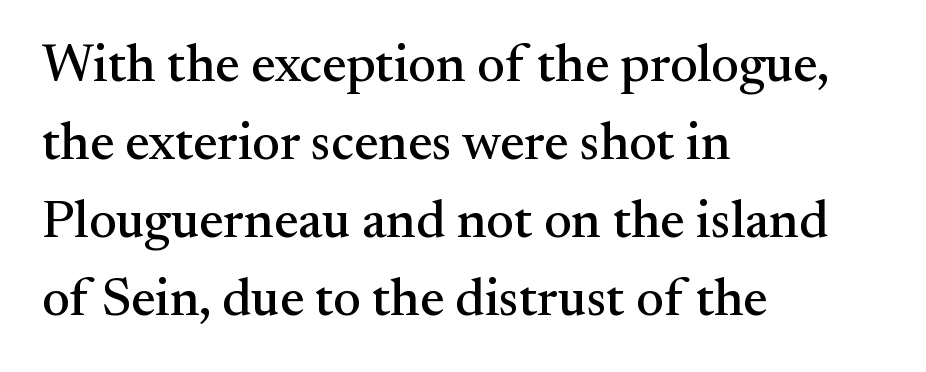
The image shows 53 px serif type, upright; set left-aligned, normal line spacing (1.47x), normal letter spacing, not underlined; medium stroke contrast and a small x-height.
